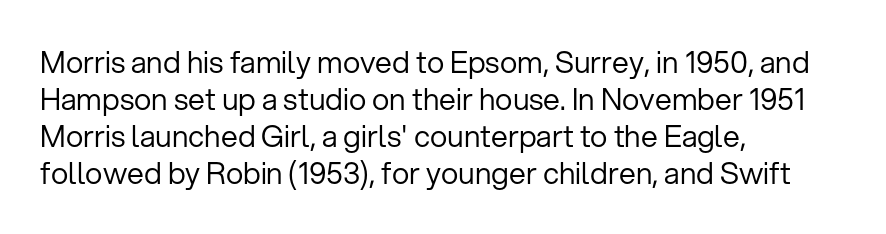
Q: Is the text bold? A: No.
Q: Is the text italic (slanted)? A: No, it is upright.
Q: Is the typeface a serif or a sans-serif typeface? A: Sans-serif.
Q: Is the text underlined? A: No.
Q: How is the paragraph aligned? A: Left-aligned.
Q: Is the spacing between letters normal or unusually wide? A: Normal.
Q: Width (condensed, normal, or wide)? A: Normal.
Q: Stroke contrast? A: Low.
Q: x-height? A: Medium.
Q: Monospaced? A: No.
